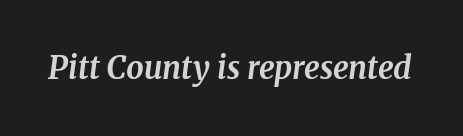
The image shows 31 px bold serif type, italic (leaning right); set normal letter spacing, not underlined; medium stroke contrast and a medium x-height.
